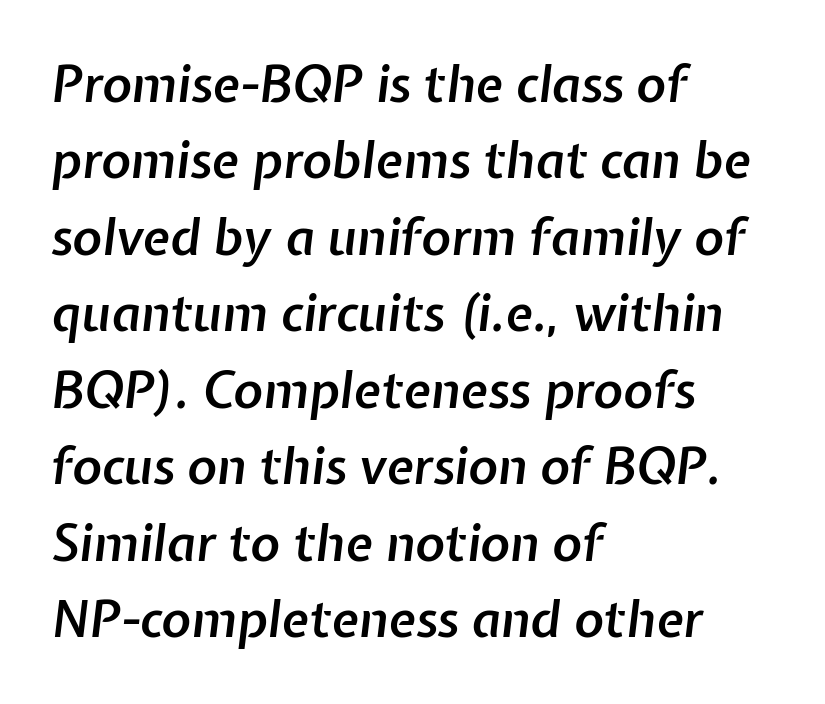
Glance below the letters and you will spot only blank space. Default kerning and tracking; the words read as compact shapes. Does the copy run flush right? No — it runs flush left. Looks like regular typesetting: each glyph gets only the width it needs. The lines sit at an ordinary, default distance from one another. The letters are semibold — heavier than regular but short of a full bold.
